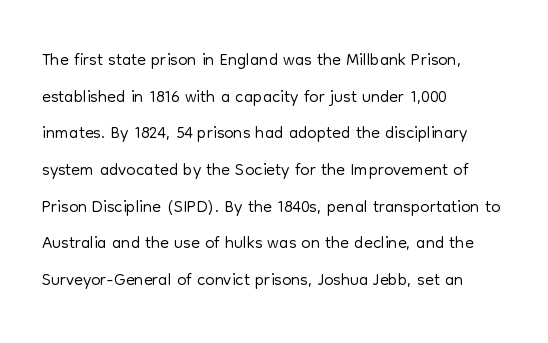
Q: Is the text bold? A: No.
Q: Is the text italic (slanted)? A: No, it is upright.
Q: Is the text underlined? A: No.
Q: How is the paragraph aligned? A: Left-aligned.
Q: Is the spacing between letters normal or unusually wide? A: Normal.
Q: Is the spacing between lines tight, normal or loose? A: Normal.
